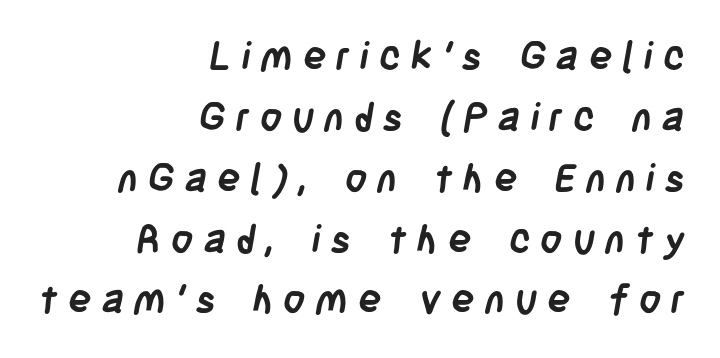
How would I describe the line gaps? Plain and ordinary. These lines carry a lot of weight — the face is fully bold. Characters follow at a spacing far wider than the type designer built in. Classification — sans serif.
